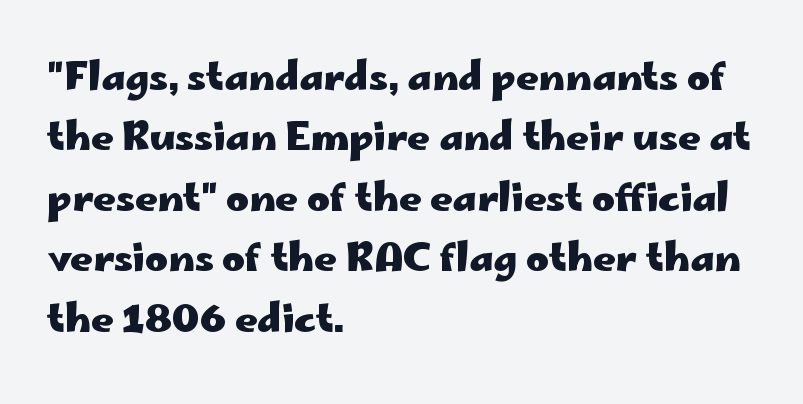
Font category for this specimen: sans-serif. Whoever set this chose a conventional vertical rhythm. The typesetter chose a ragged-right arrangement here. Has an underline been added? It has not.
